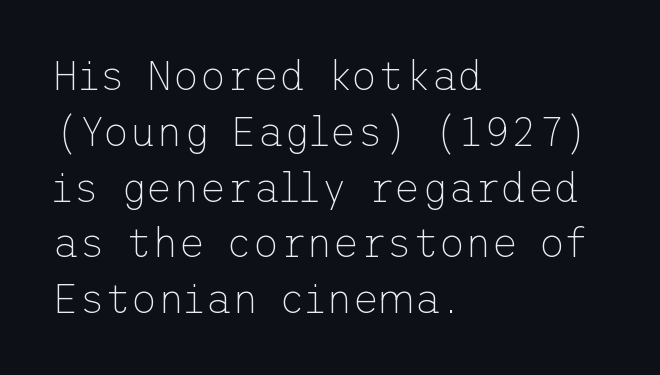
{"serif": "no", "italic": "no", "bold": "no", "weight": "thin", "width": "normal", "stroke_contrast": "low", "x_height": "medium", "underline": "no", "align": "left", "line_spacing": "normal", "line_spacing_ratio": 1.36, "letter_spacing": "normal", "letter_spacing_em": 0.0, "glyph_px": 41}
